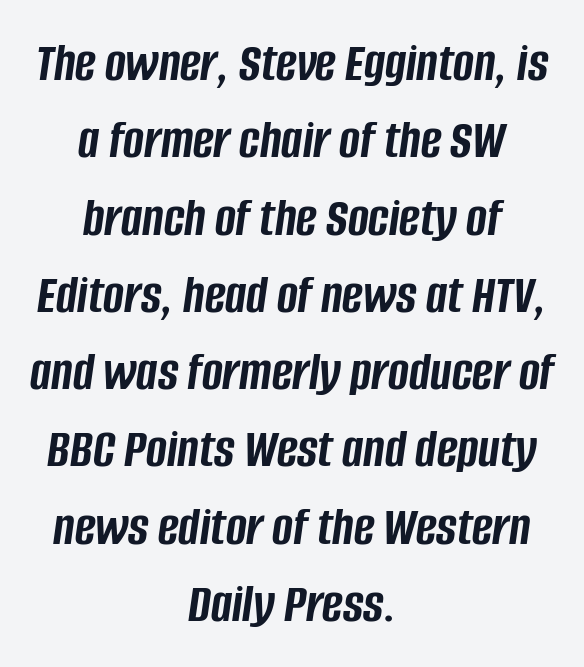
{"italic": "yes", "lean": "right", "slant_degrees": 8, "bold": "yes", "weight": "semibold", "width": "condensed", "stroke_contrast": "low", "x_height": "large", "monospaced": "no", "underline": "no", "align": "center", "line_spacing": "normal", "line_spacing_ratio": 1.38, "letter_spacing": "normal", "letter_spacing_em": 0.0, "glyph_px": 56}
